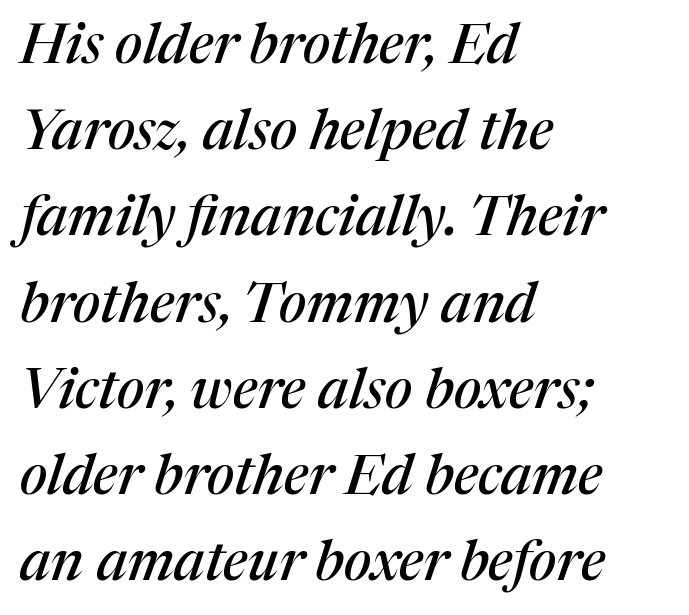
{"serif": "yes", "italic": "yes", "lean": "right", "slant_degrees": 17, "width": "normal", "stroke_contrast": "medium", "x_height": "medium", "monospaced": "no", "underline": "no", "align": "left", "line_spacing": "normal", "line_spacing_ratio": 1.54, "letter_spacing": "normal", "letter_spacing_em": 0.0, "glyph_px": 56}
